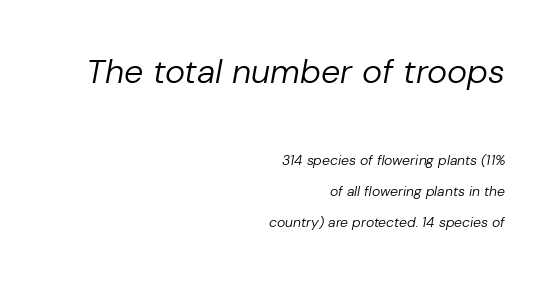
{"italic": "yes", "lean": "right", "slant_degrees": 10, "bold": "no", "weight": "regular", "width": "normal", "stroke_contrast": "low", "x_height": "medium", "monospaced": "no", "underline": "no", "align": "right", "line_spacing": "loose", "line_spacing_ratio": 2.2, "letter_spacing": "normal", "letter_spacing_em": 0.0, "larger_block": "first", "size_ratio": 2.43, "glyph_px": 34}
